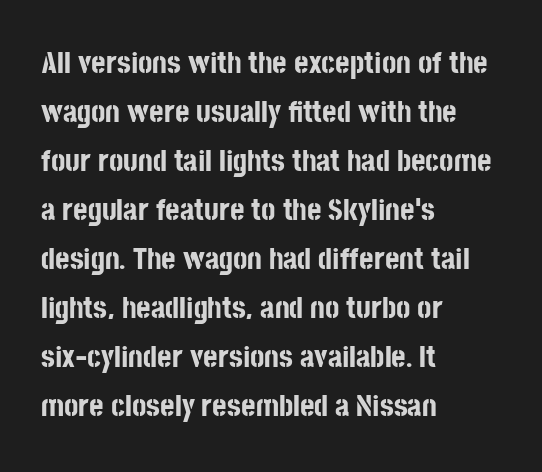
{"serif": "no", "italic": "no", "bold": "yes", "weight": "bold", "width": "condensed", "stroke_contrast": "low", "x_height": "large", "monospaced": "no", "underline": "no", "align": "left", "line_spacing": "normal", "line_spacing_ratio": 1.58, "letter_spacing": "normal", "letter_spacing_em": 0.0, "glyph_px": 31}
